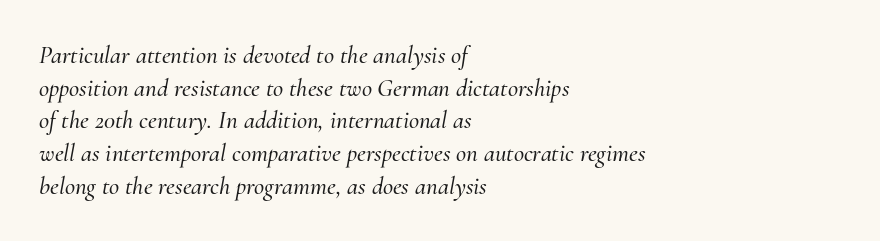
This rendering features lettering with no underline. Caption: multi-line text, flush left, ragged right. A normal amount of white space separates one row of letters from the next. Posture: slanted.
